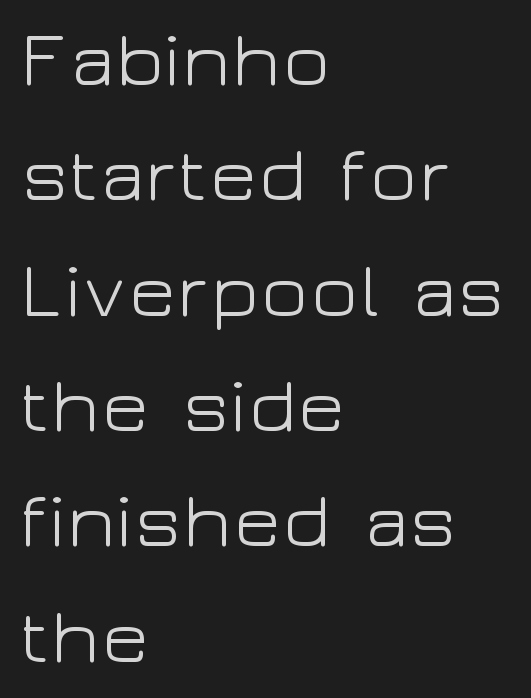
The image shows 79 px light, wide sans-serif type, upright; set left-aligned, normal line spacing (1.46x), normal letter spacing, not underlined; low stroke contrast and a medium x-height.
